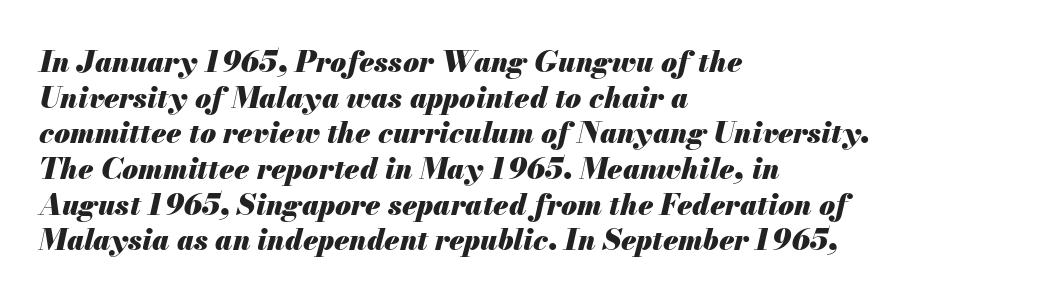
The image shows 29 px heavy type, italic (leaning right); set left-aligned, line spacing 1.23x, normal letter spacing, not underlined; medium stroke contrast and a small x-height.
